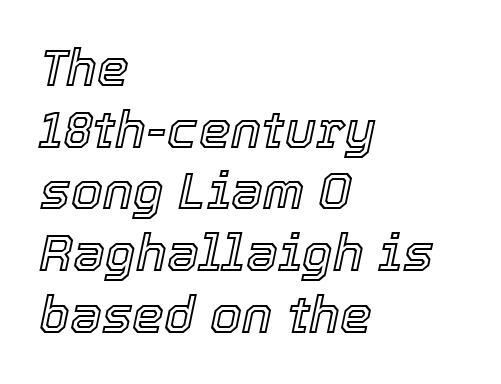
{"italic": "yes", "lean": "right", "slant_degrees": 12, "width": "normal", "x_height": "medium", "monospaced": "no", "underline": "no", "align": "left", "line_spacing_ratio": 1.21, "letter_spacing": "normal", "letter_spacing_em": 0.0, "glyph_px": 51}
